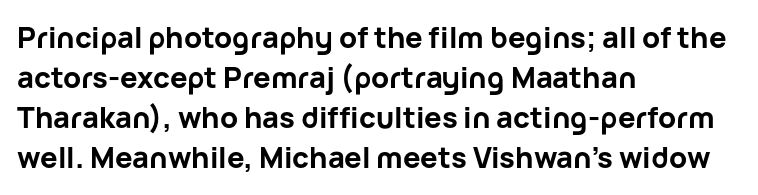
The image shows 29 px bold sans-serif type, upright; set left-aligned, normal line spacing (1.38x), normal letter spacing, not underlined; low stroke contrast and a medium x-height.
